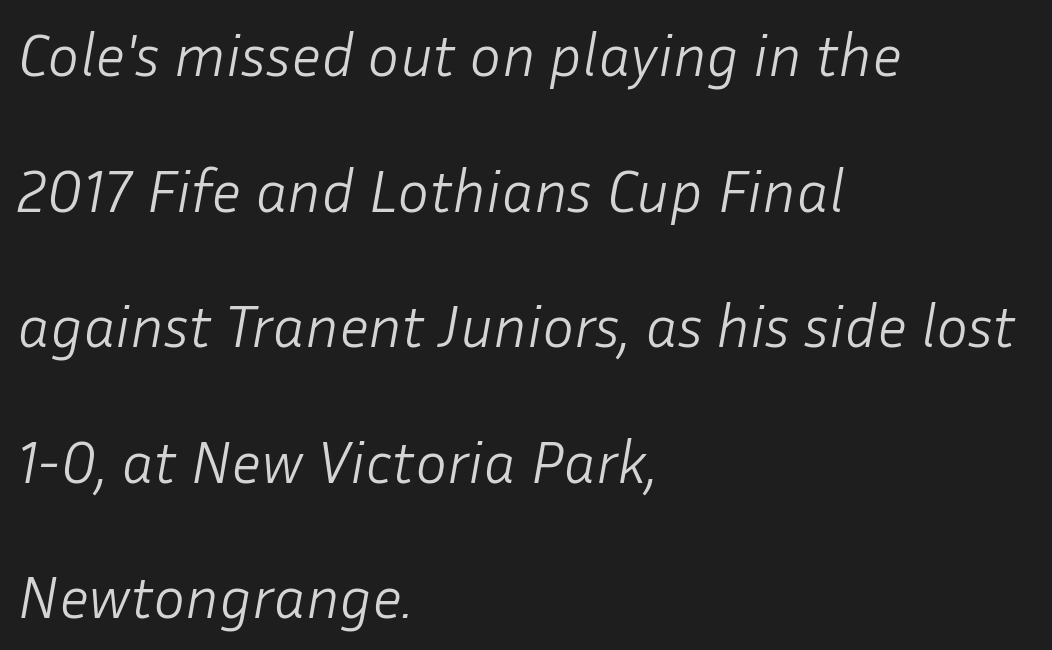
{"italic": "yes", "lean": "right", "slant_degrees": 10, "bold": "no", "weight": "light", "width": "normal", "stroke_contrast": "low", "x_height": "medium", "monospaced": "no", "underline": "no", "align": "left", "line_spacing": "loose", "line_spacing_ratio": 2.26, "letter_spacing": "normal", "letter_spacing_em": 0.0, "glyph_px": 60}
